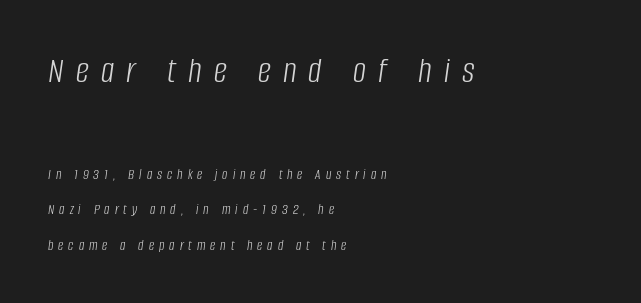
{"italic": "yes", "lean": "right", "slant_degrees": 8, "bold": "no", "weight": "light", "width": "condensed", "stroke_contrast": "low", "x_height": "large", "monospaced": "no", "underline": "no", "align": "left", "line_spacing": "loose", "line_spacing_ratio": 2.36, "letter_spacing": "wide", "letter_spacing_em": 0.33, "larger_block": "first", "size_ratio": 2.47, "glyph_px": 37}
